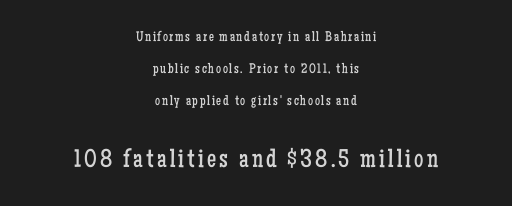
The image shows 26 px text type, upright; set centered, loose line spacing (2.28x), not underlined; the second (bottom) block is 1.86x larger.
